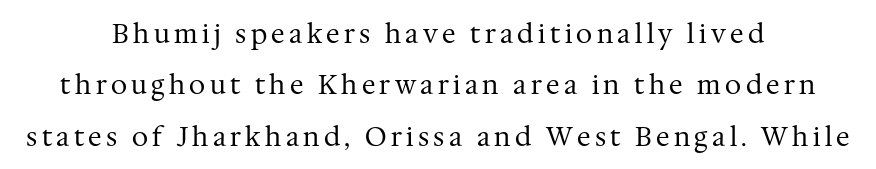
The image shows 26 px text type, upright; set centered, loose line spacing (1.98x), not underlined.
